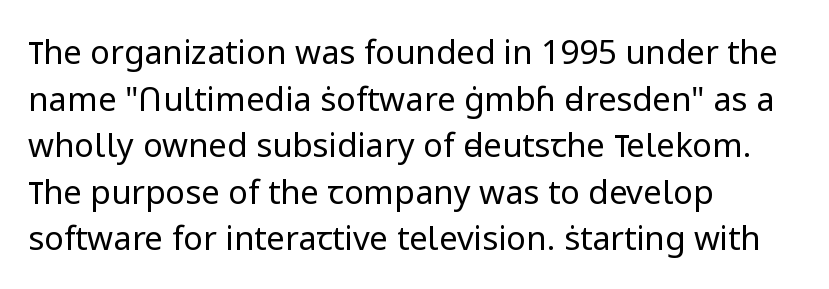
The image shows 33 px regular-weight sans-serif type, upright; set left-aligned, normal line spacing (1.41x), normal letter spacing, not underlined; low stroke contrast and a medium x-height.
